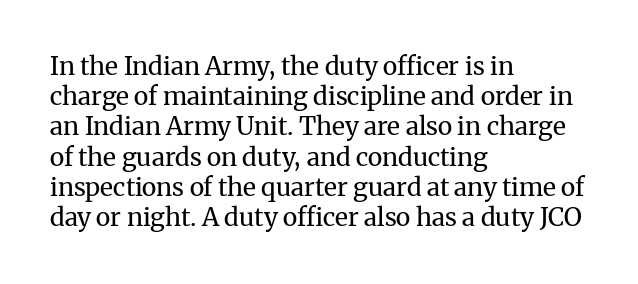
{"italic": "no", "bold": "no", "underline": "no", "align": "left", "line_spacing_ratio": 1.21, "letter_spacing": "normal", "letter_spacing_em": 0.0, "glyph_px": 25}
